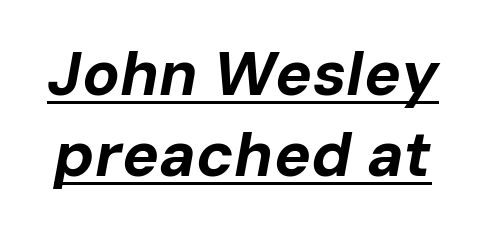
Heavy-handed strokes throughout: this text is bold. The face used here is proportionally spaced, like ordinary book or web type. Tracking here is standard; glyphs follow each other at the usual distance. The string is rendered with underlining switched on. A normal amount of white space separates one row of letters from the next.
